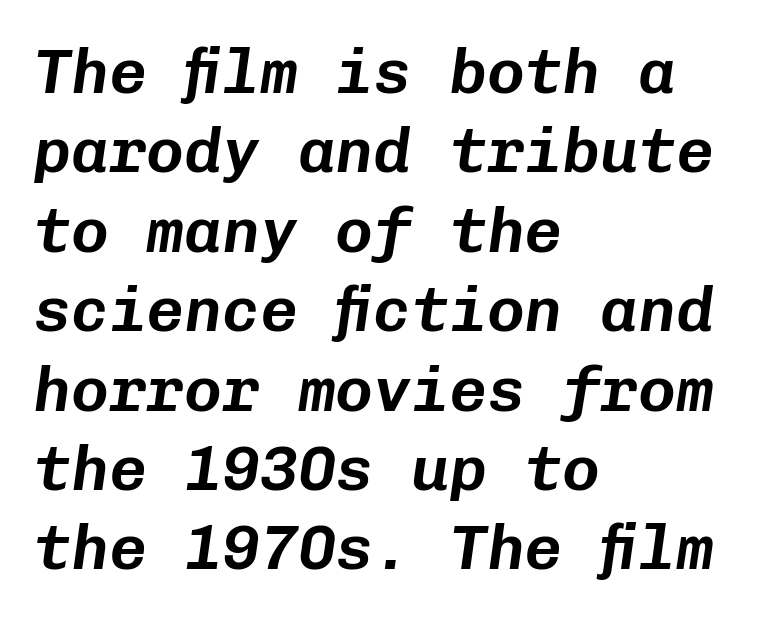
{"italic": "yes", "lean": "right", "slant_degrees": 8, "width": "normal", "stroke_contrast": "low", "x_height": "medium", "monospaced": "yes", "underline": "no", "align": "left", "line_spacing": "normal", "line_spacing_ratio": 1.26, "letter_spacing": "normal", "letter_spacing_em": 0.0, "glyph_px": 63}
